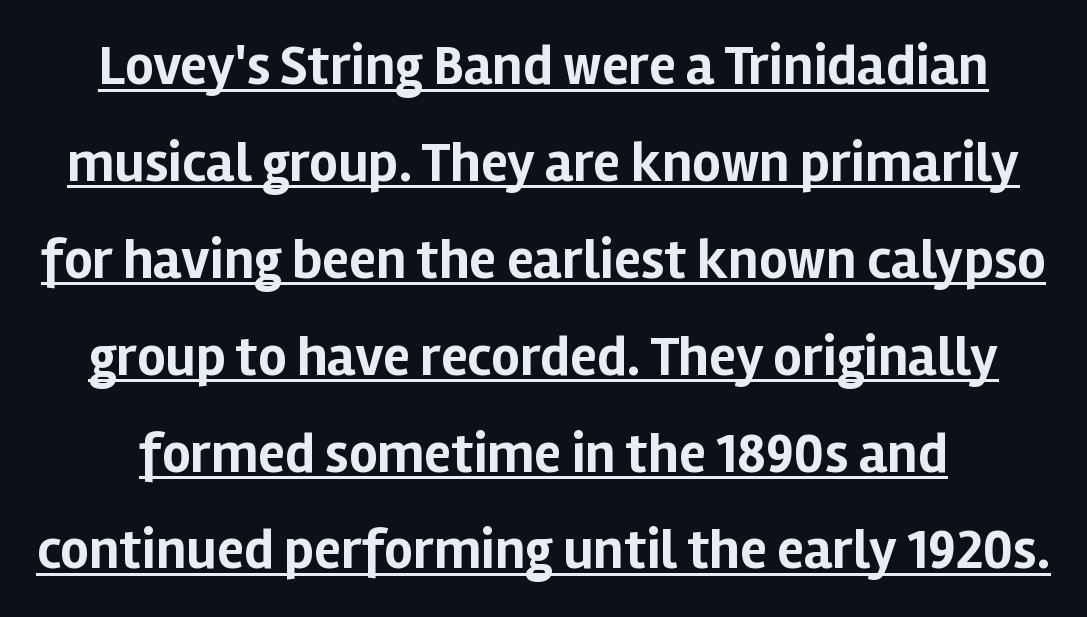
{"serif": "no", "italic": "no", "bold": "yes", "weight": "bold", "width": "normal", "stroke_contrast": "low", "x_height": "medium", "monospaced": "no", "underline": "yes", "line_spacing_ratio": 1.73, "letter_spacing": "normal", "letter_spacing_em": 0.0, "glyph_px": 56}
